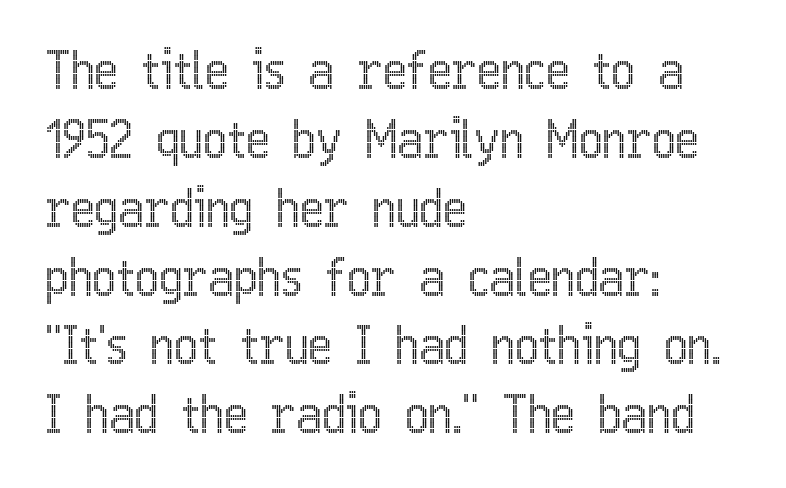
Q: Is the text italic (slanted)? A: No, it is upright.
Q: Is the text underlined? A: No.
Q: How is the paragraph aligned? A: Left-aligned.
Q: Is the spacing between letters normal or unusually wide? A: Normal.
Q: Is the spacing between lines tight, normal or loose? A: Normal.
Q: Width (condensed, normal, or wide)? A: Condensed.
Q: x-height? A: Medium.
Q: Monospaced? A: No.
